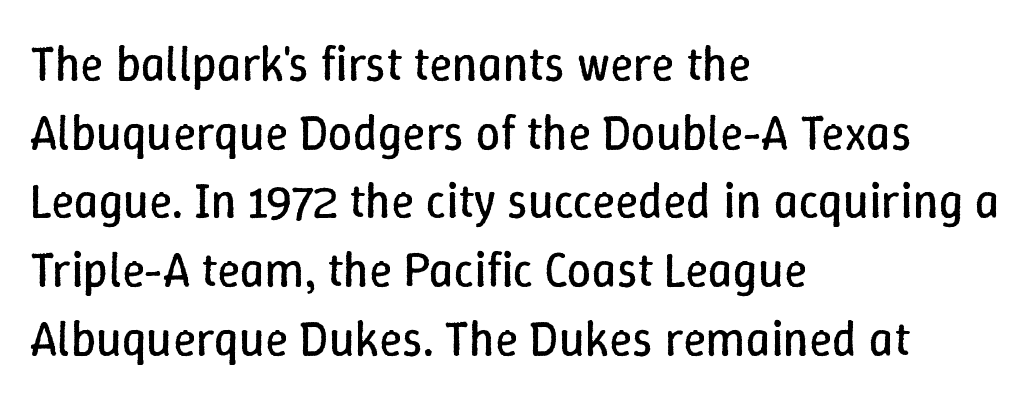
Do the letters lean? They stand straight. A normal amount of white space separates one row of letters from the next. The gap between lines stays unmarked. Line starts are locked; line ends wander. Do the characters align in a grid? No, the font is proportional. Vertical stems look standard width or narrower in stroke.
